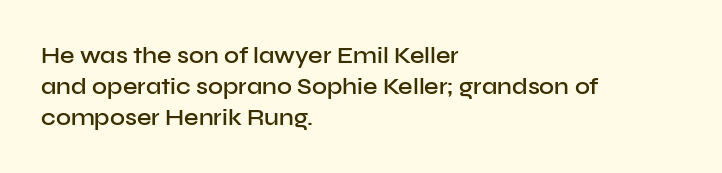
Q: Is the text bold? A: Semi-bold.
Q: Is the text italic (slanted)? A: No, it is upright.
Q: Is the text underlined? A: No.
Q: How is the paragraph aligned? A: Left-aligned.
Q: Is the spacing between letters normal or unusually wide? A: Normal.
Q: Is the spacing between lines tight, normal or loose? A: Normal.
